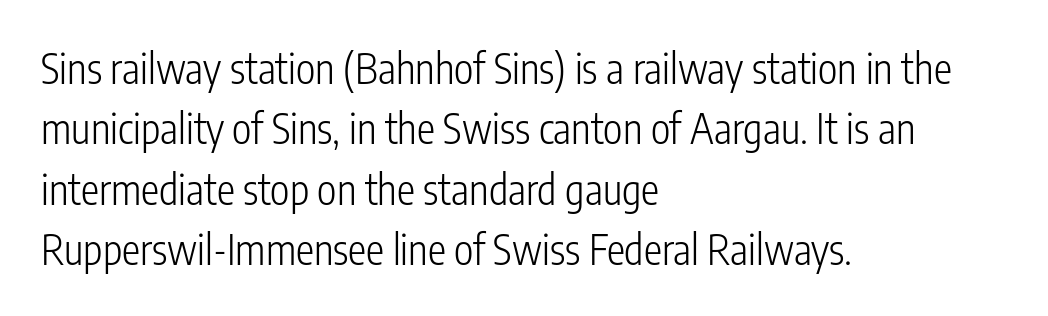
{"serif": "no", "italic": "no", "bold": "no", "weight": "light", "width": "condensed", "stroke_contrast": "low", "x_height": "medium", "monospaced": "no", "underline": "no", "align": "left", "line_spacing": "normal", "line_spacing_ratio": 1.47, "letter_spacing": "normal", "letter_spacing_em": 0.0, "glyph_px": 41}
